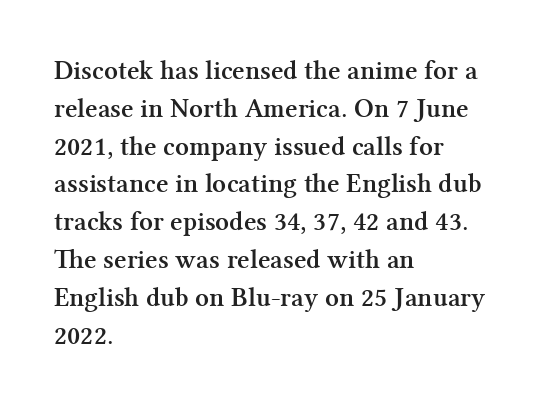
{"italic": "no", "bold": "yes", "underline": "no", "align": "left", "line_spacing": "normal", "line_spacing_ratio": 1.4, "letter_spacing": "normal", "letter_spacing_em": 0.0, "glyph_px": 27}
